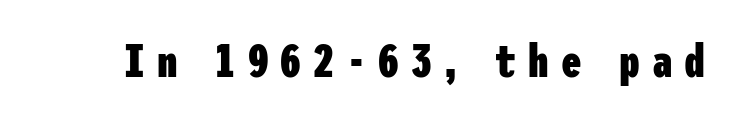
Summary of weight: heavy, a full bold. Short note: letters widely spaced. Classification — sans serif. Clear beneath every line of the passage. These lines were composed using upright roman letters.
